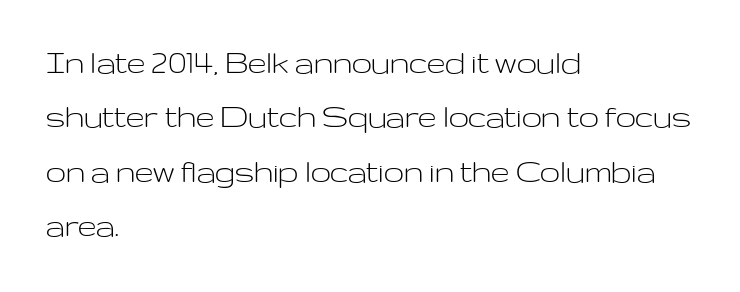
The glyphs are unaccompanied by any horizontal stroke below them. Horizontal alignment here is leftward, the default for most running prose. The strokes are not fattened; the text isn't bold. These lines keep a tight, regular rhythm from letter to letter. Leading: standard.
